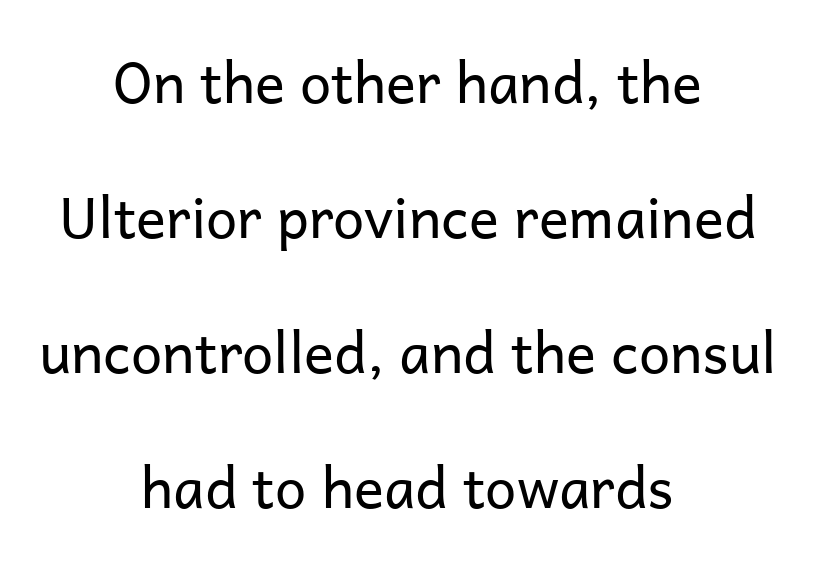
Q: Is the text bold? A: No.
Q: Is the text italic (slanted)? A: No, it is upright.
Q: Is the typeface a serif or a sans-serif typeface? A: Sans-serif.
Q: Is the text underlined? A: No.
Q: How is the paragraph aligned? A: Centered.
Q: Is the spacing between letters normal or unusually wide? A: Normal.
Q: Is the spacing between lines tight, normal or loose? A: Loose.
Q: Width (condensed, normal, or wide)? A: Normal.
Q: Stroke contrast? A: Low.
Q: x-height? A: Medium.
Q: Monospaced? A: No.
